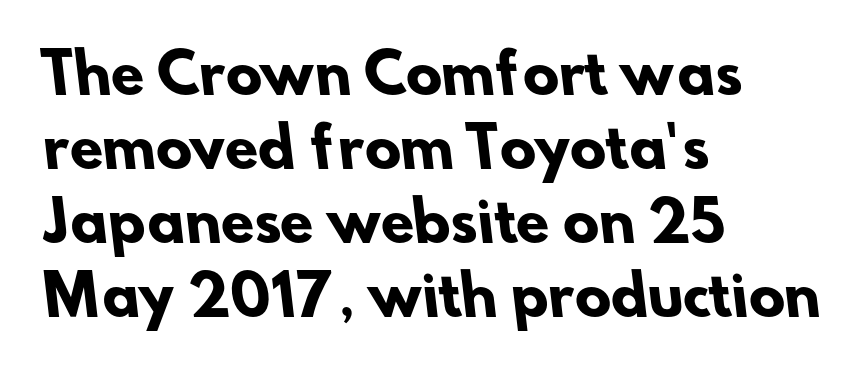
{"serif": "no", "bold": "yes", "weight": "heavy", "width": "normal", "stroke_contrast": "low", "x_height": "small", "monospaced": "no", "underline": "no", "align": "left", "line_spacing": "normal", "line_spacing_ratio": 1.37, "letter_spacing": "normal", "letter_spacing_em": 0.0, "glyph_px": 54}
